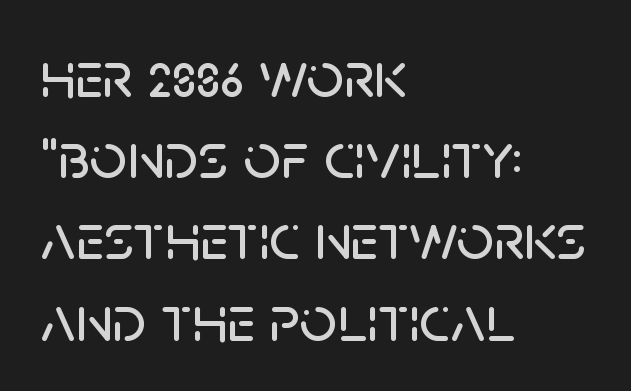
Q: Is the text italic (slanted)? A: No, it is upright.
Q: Is the typeface a serif or a sans-serif typeface? A: Sans-serif.
Q: Is the text underlined? A: No.
Q: How is the paragraph aligned? A: Left-aligned.
Q: Is the spacing between letters normal or unusually wide? A: Normal.
Q: Width (condensed, normal, or wide)? A: Normal.
Q: Stroke contrast? A: Low.
Q: x-height? A: Large.
Q: Monospaced? A: No.
